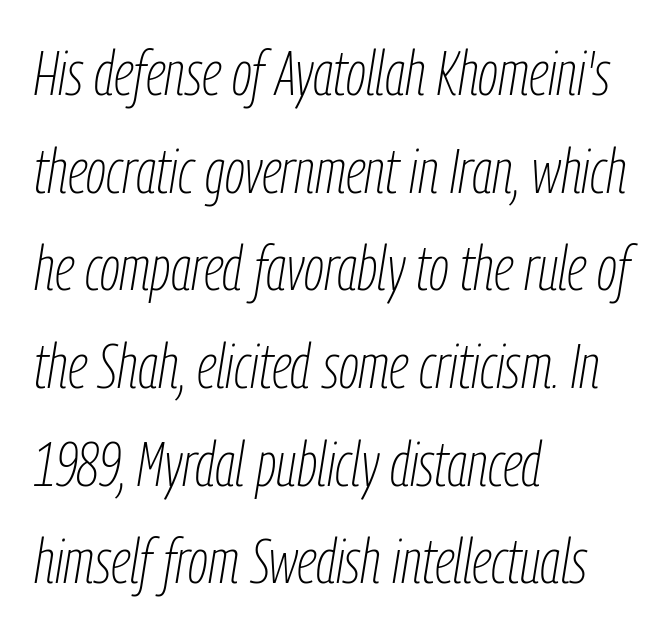
Q: Is the text bold? A: No.
Q: Is the text italic (slanted)? A: Yes, it leans right by about 9 degrees.
Q: Is the text underlined? A: No.
Q: How is the paragraph aligned? A: Left-aligned.
Q: Is the spacing between letters normal or unusually wide? A: Normal.
Q: Is the spacing between lines tight, normal or loose? A: Normal.
Q: Width (condensed, normal, or wide)? A: Condensed.
Q: Stroke contrast? A: Low.
Q: x-height? A: Medium.
Q: Monospaced? A: No.
